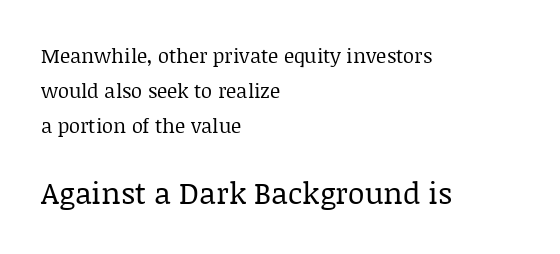
{"serif": "yes", "italic": "no", "bold": "no", "weight": "regular", "width": "normal", "stroke_contrast": "low", "x_height": "large", "monospaced": "no", "underline": "no", "align": "left", "line_spacing_ratio": 1.76, "letter_spacing": "normal", "letter_spacing_em": 0.0, "larger_block": "second", "size_ratio": 1.5, "glyph_px": 30}
